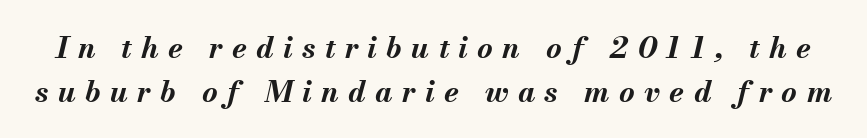
{"italic": "yes", "lean": "right", "slant_degrees": 13, "bold": "yes", "weight": "bold", "width": "normal", "stroke_contrast": "medium", "x_height": "small", "monospaced": "no", "underline": "no", "line_spacing": "normal", "line_spacing_ratio": 1.46, "letter_spacing": "wide", "letter_spacing_em": 0.31, "glyph_px": 30}
